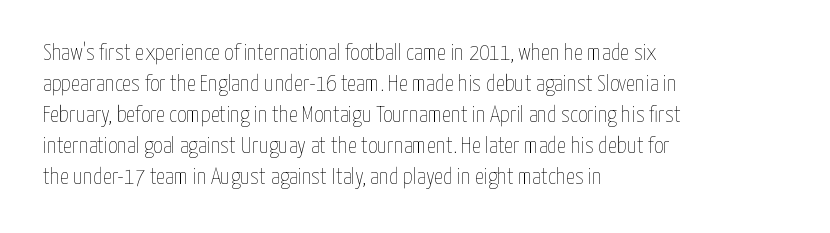
Posture: upright roman. The ragged edge is on the right, which tells us the setting is flush left. Reading down the column, the eye jumps a familiar distance to each next line. The specimen omits any rule beneath the text block's lines. The face looks like a standard text weight, possibly lighter.
